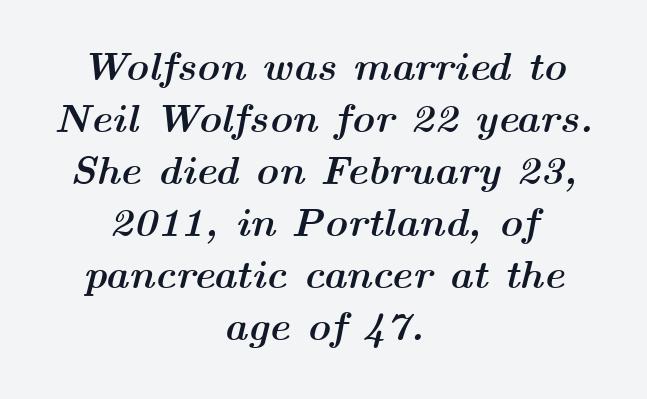
Q: Is the text bold? A: Yes.
Q: Is the text italic (slanted)? A: Yes, it leans right by about 14 degrees.
Q: Is the text underlined? A: No.
Q: How is the paragraph aligned? A: Centered.
Q: Is the spacing between letters normal or unusually wide? A: Normal.
Q: Is the spacing between lines tight, normal or loose? A: Normal.
Q: Width (condensed, normal, or wide)? A: Wide.
Q: Stroke contrast? A: Medium.
Q: x-height? A: Medium.
Q: Monospaced? A: No.
